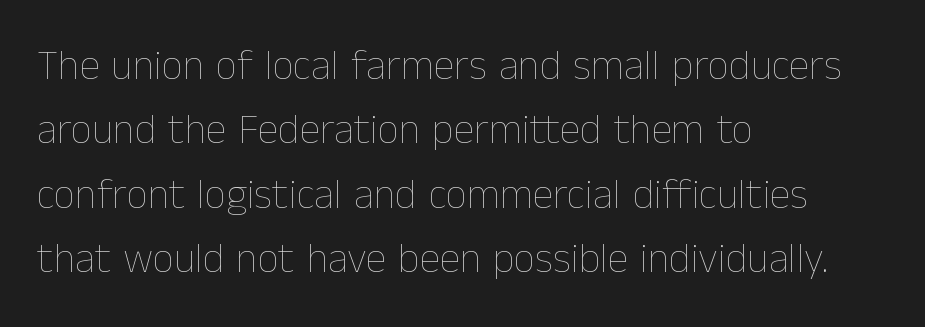
Here the glyphs are tracked normally, forming tight word shapes. The type sits square on the baseline with zero lean. You could not count columns in this text — the font is proportionally spaced. Each stroke keeps to a modest, everyday thickness or less. Underline: absent. If you drew a ruler down the left edge, every line would touch it.
